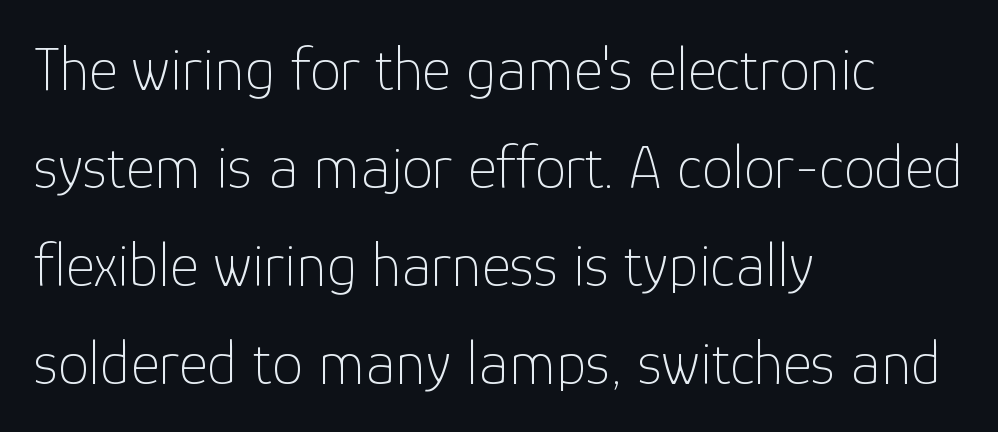
The image shows 62 px thin sans-serif type, upright; set left-aligned, normal line spacing (1.58x), normal letter spacing, not underlined; low stroke contrast and a medium x-height.
